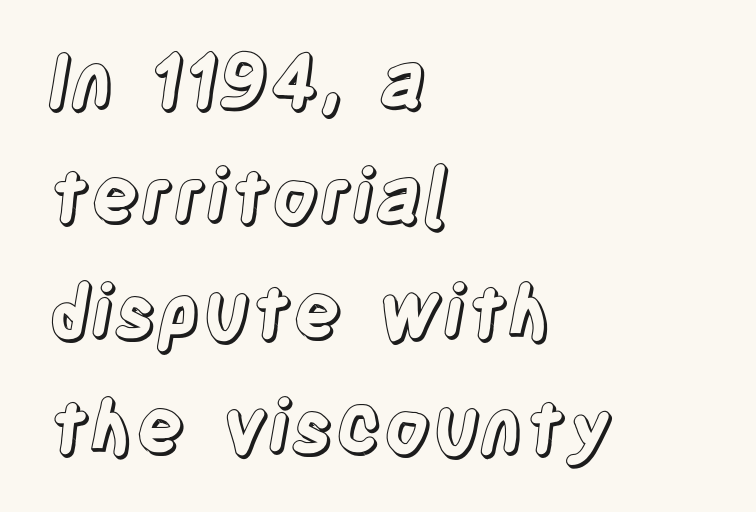
The image shows 74 px condensed type; set left-aligned, normal line spacing (1.56x), normal letter spacing, not underlined; a large x-height.
